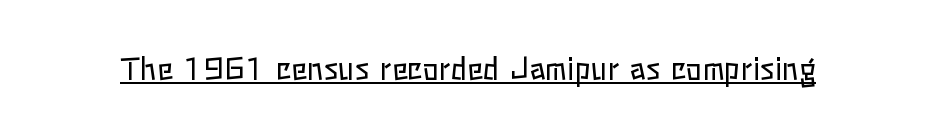
Q: Is the text bold? A: No.
Q: Is the text italic (slanted)? A: No, it is upright.
Q: Is the text underlined? A: Yes.
Q: Is the spacing between letters normal or unusually wide? A: Normal.
Q: Width (condensed, normal, or wide)? A: Normal.
Q: Stroke contrast? A: Low.
Q: x-height? A: Medium.
Q: Monospaced? A: No.
